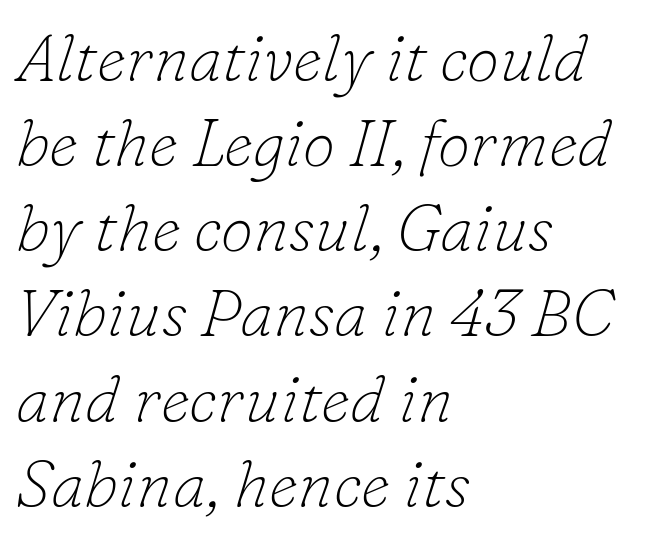
The image shows 66 px thin serif type, italic (leaning right); set left-aligned, normal line spacing (1.29x), normal letter spacing, not underlined; low stroke contrast and a small x-height.
